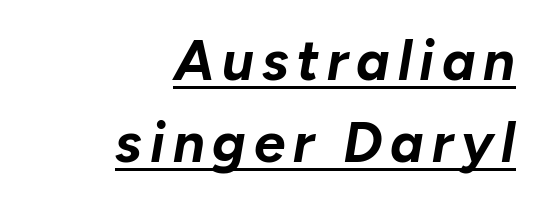
The image shows 56 px bold type, italic (leaning right); set right-aligned, normal line spacing (1.47x), underlined; low stroke contrast and a medium x-height.
